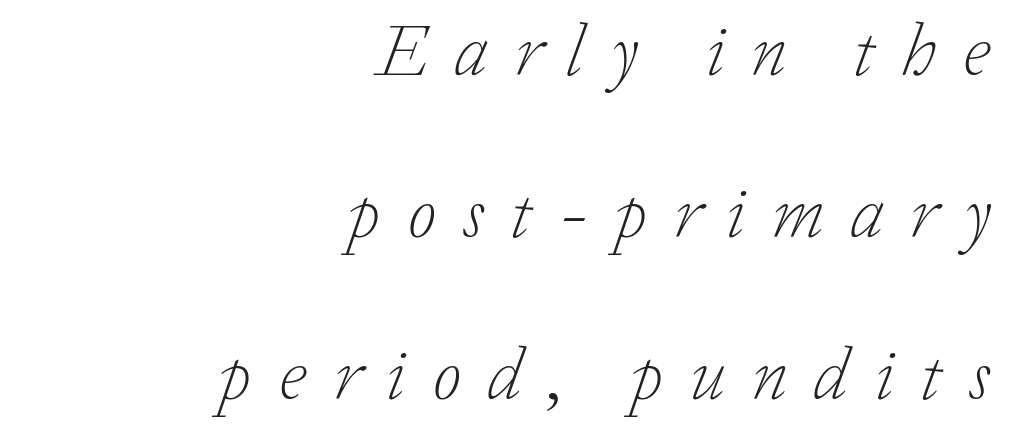
A typesetter would call this leading open, well beyond the default. Note the varied advance widths — an 'i' is clearly narrower than an 'm'. Rendered with sloped, italic letterforms. The face used here is seriffed, in the tradition of book romans.
